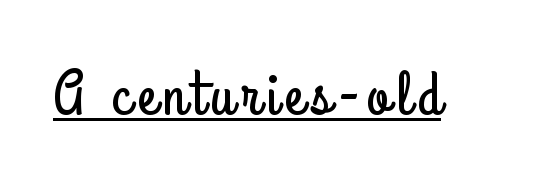
{"serif": "no", "width": "condensed", "stroke_contrast": "low", "x_height": "small", "monospaced": "no", "underline": "yes", "glyph_px": 63}
